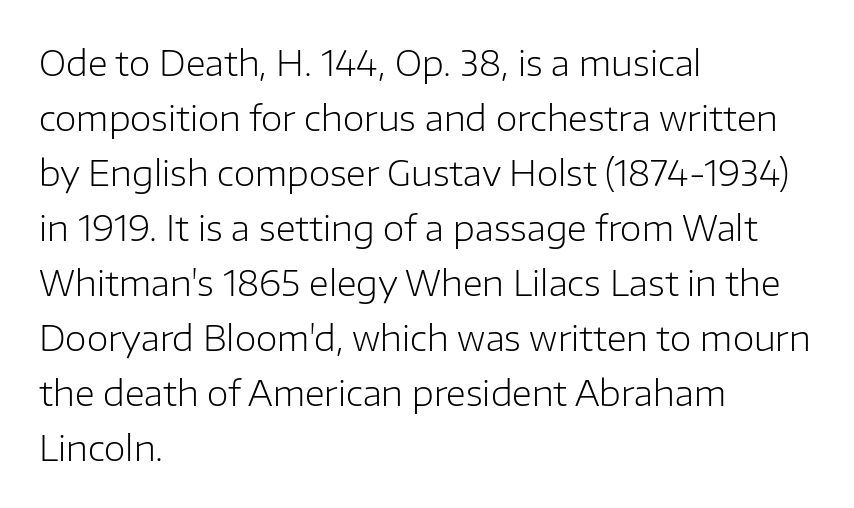
The image shows 35 px light sans-serif type, upright; set left-aligned, normal line spacing (1.57x), normal letter spacing, not underlined; low stroke contrast and a medium x-height.
